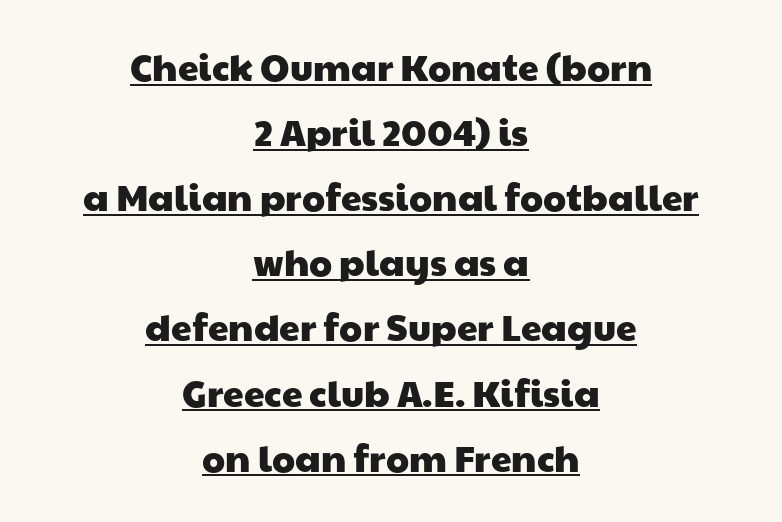
Q: Is the typeface a serif or a sans-serif typeface? A: Sans-serif.
Q: Is the text underlined? A: Yes.
Q: How is the paragraph aligned? A: Centered.
Q: Is the spacing between letters normal or unusually wide? A: Normal.
Q: Width (condensed, normal, or wide)? A: Wide.
Q: Stroke contrast? A: Low.
Q: x-height? A: Medium.
Q: Monospaced? A: No.
